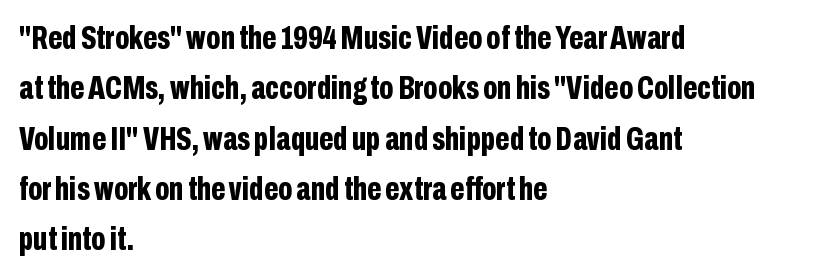
{"serif": "no", "italic": "no", "bold": "yes", "weight": "bold", "width": "condensed", "stroke_contrast": "low", "x_height": "medium", "monospaced": "no", "underline": "no", "align": "left", "line_spacing": "normal", "line_spacing_ratio": 1.48, "letter_spacing": "normal", "letter_spacing_em": 0.0, "glyph_px": 34}
